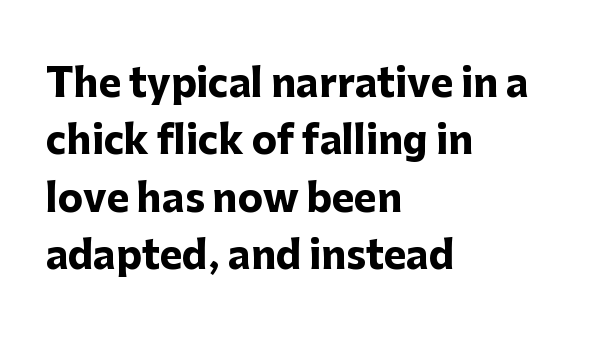
Serifs: no, the terminals of the letterforms are clean. This sample has the flowing, uneven cadence of proportional lettering. Italic: no, the glyphs are upright roman. A clean baseline with only descenders dipping below it. There is no visible air inserted between adjacent glyphs. Interline gaps are of average width in this sample.
